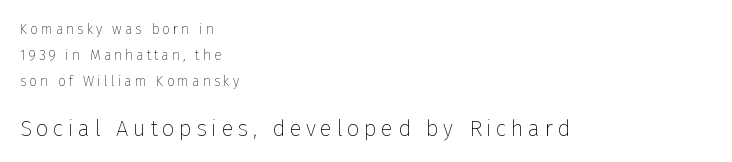
Q: Is the text bold? A: No.
Q: Is the text italic (slanted)? A: No, it is upright.
Q: Is the text underlined? A: No.
Q: How is the paragraph aligned? A: Left-aligned.
Q: Is the spacing between letters normal or unusually wide? A: Unusually wide.
Q: Which block of text is set in a larger size, the first (top) or the second (bottom)? A: The second (bottom) one.
